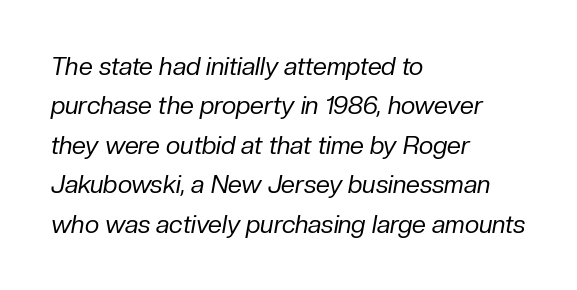
Is the block centered? No — it sits flush against the left margin. This sample uses plain, unmodified letter spacing. The axis of the letterforms is tilted away from vertical. Descender tails drop into unmarked territory.
